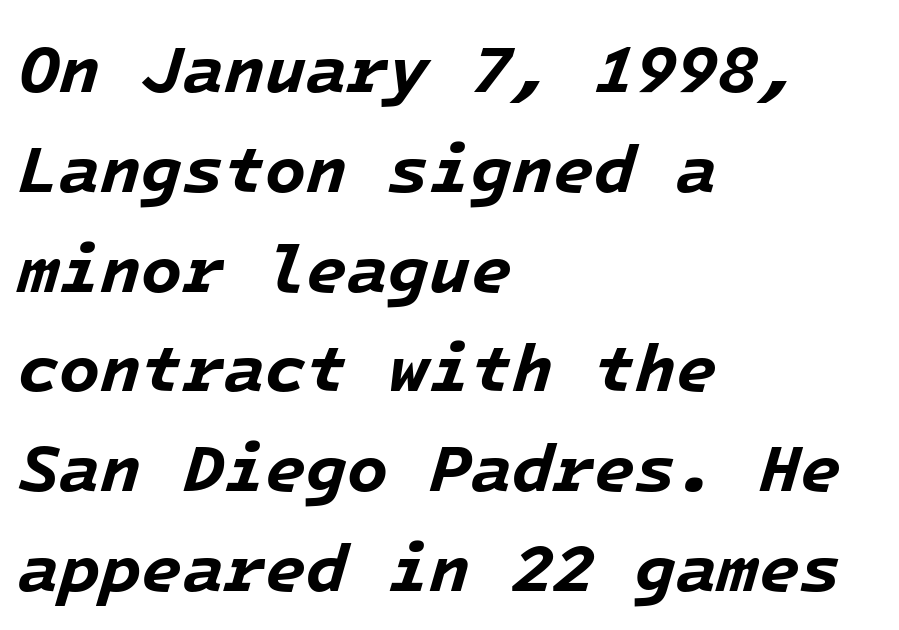
Q: Is the text bold? A: Yes.
Q: Is the text italic (slanted)? A: Yes, it leans right by about 16 degrees.
Q: Is the text underlined? A: No.
Q: How is the paragraph aligned? A: Left-aligned.
Q: Is the spacing between letters normal or unusually wide? A: Normal.
Q: Is the spacing between lines tight, normal or loose? A: Normal.
Q: Width (condensed, normal, or wide)? A: Normal.
Q: Stroke contrast? A: Low.
Q: x-height? A: Medium.
Q: Monospaced? A: Yes.
